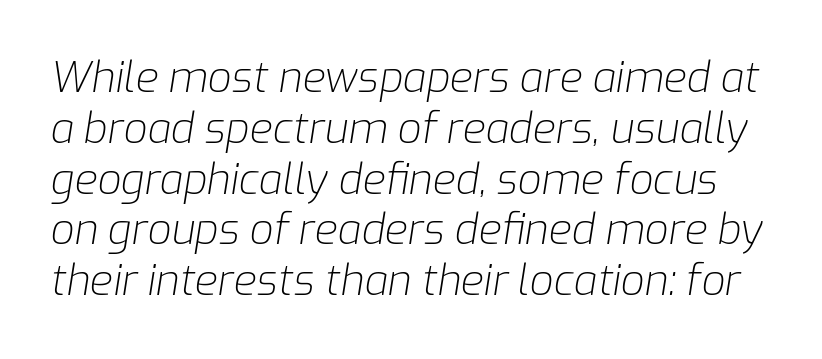
Look at the tracking — it's just the regular setting, nothing added. You could not count columns in this text — the font is proportionally spaced. Just letters on the line, the space beneath them empty. No heavy texture on the line: the type isn't bold. The axis of the letterforms is tilted away from vertical.
